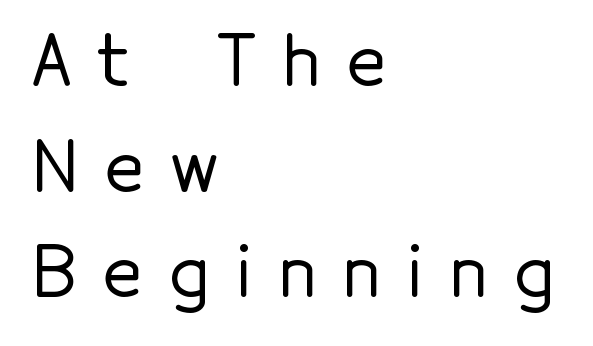
{"serif": "no", "italic": "no", "width": "normal", "x_height": "medium", "monospaced": "no", "underline": "no", "align": "left", "line_spacing": "normal", "line_spacing_ratio": 1.53, "letter_spacing": "wide", "letter_spacing_em": 0.38, "glyph_px": 69}
